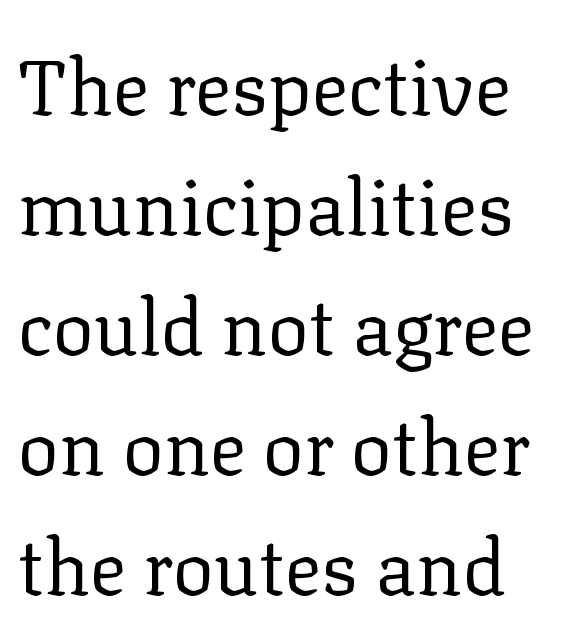
Nothing unusual about the tracking: characters are spaced as the font intends. Honestly, the row spacing looks completely unremarkable. Left-aligned paragraph, ragged on the right. Proportional: the letters do not fall into vertical columns. Does the lettering tilt? It doesn't — this is upright.
